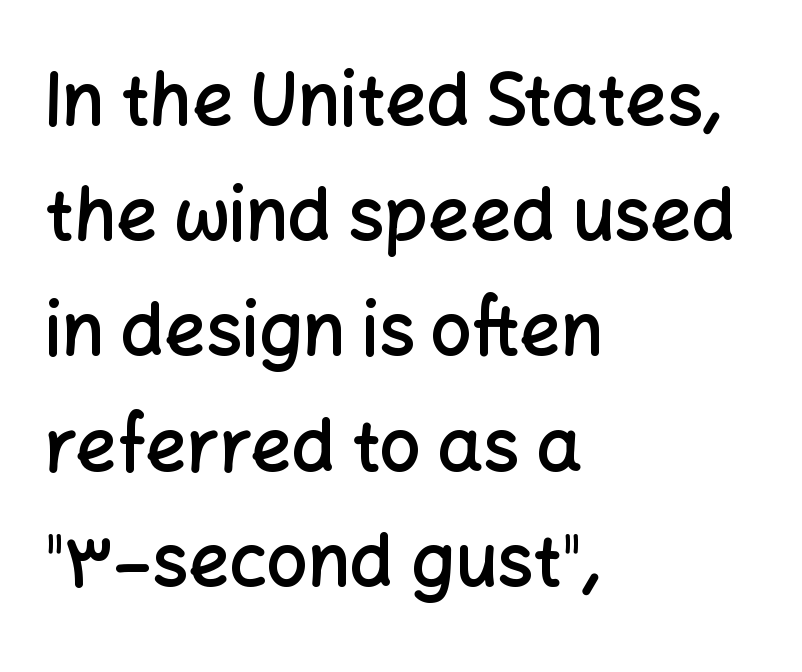
{"serif": "no", "italic": "no", "bold": "semi", "weight": "semibold", "width": "normal", "stroke_contrast": "low", "x_height": "medium", "monospaced": "no", "underline": "no", "align": "left", "line_spacing": "normal", "line_spacing_ratio": 1.6, "letter_spacing": "normal", "letter_spacing_em": 0.0, "glyph_px": 72}
